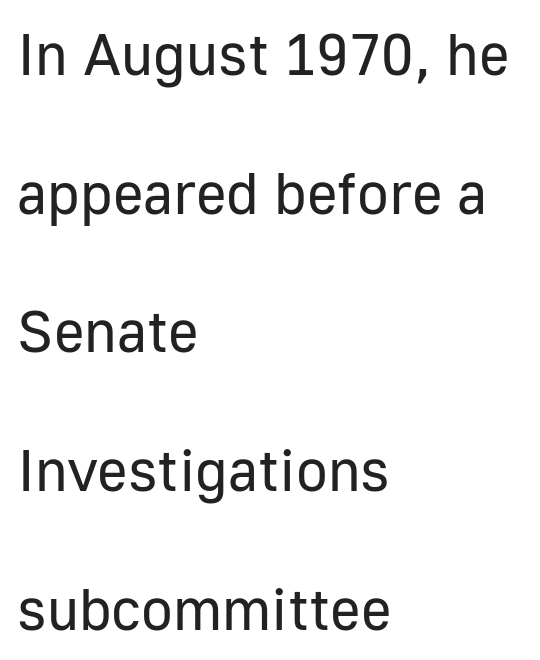
The image shows 59 px regular-weight sans-serif type, upright; set left-aligned, loose line spacing (2.35x), normal letter spacing, not underlined; low stroke contrast and a medium x-height.
